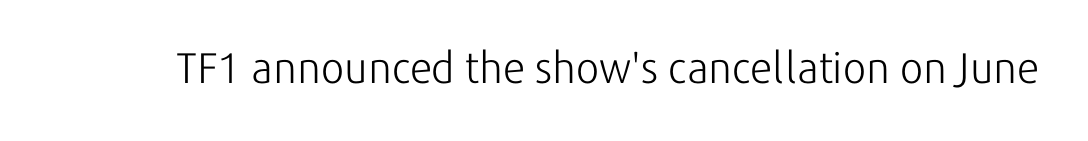
The lettering holds an erect, upright posture throughout. Summary of weight: not heavy and not bold. What stands out about the letter spacing? Nothing — it is the standard amount. The space beneath each line is pristine and unruled.
